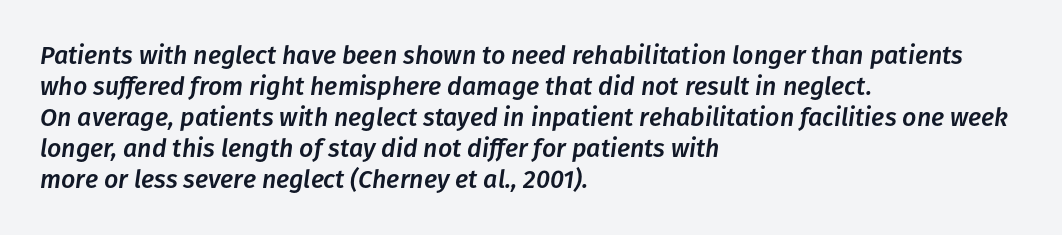
{"italic": "yes", "lean": "right", "slant_degrees": 8, "underline": "no", "align": "left", "line_spacing_ratio": 1.24, "letter_spacing": "normal", "letter_spacing_em": 0.0, "glyph_px": 25}
